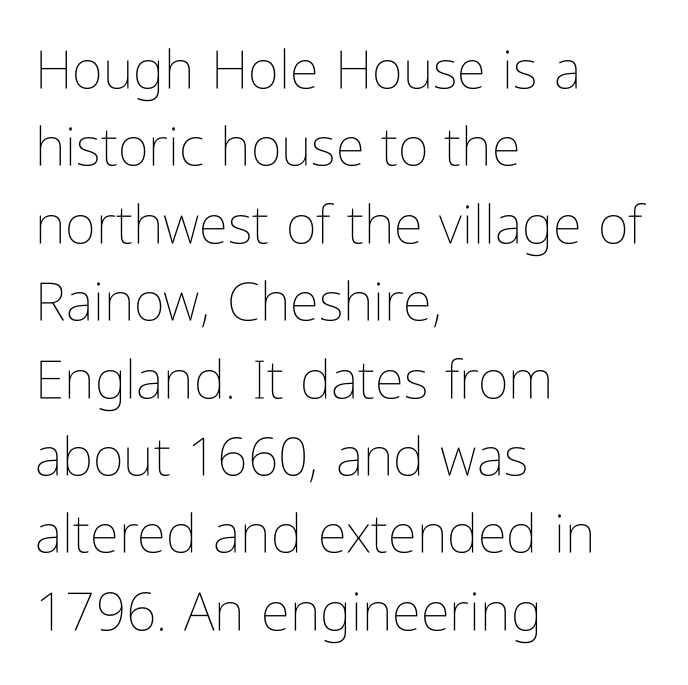
Q: Is the text bold? A: No.
Q: Is the text italic (slanted)? A: No, it is upright.
Q: Is the text underlined? A: No.
Q: How is the paragraph aligned? A: Left-aligned.
Q: Is the spacing between letters normal or unusually wide? A: Normal.
Q: Is the spacing between lines tight, normal or loose? A: Normal.
Q: Width (condensed, normal, or wide)? A: Condensed.
Q: Stroke contrast? A: Low.
Q: x-height? A: Medium.
Q: Monospaced? A: No.
